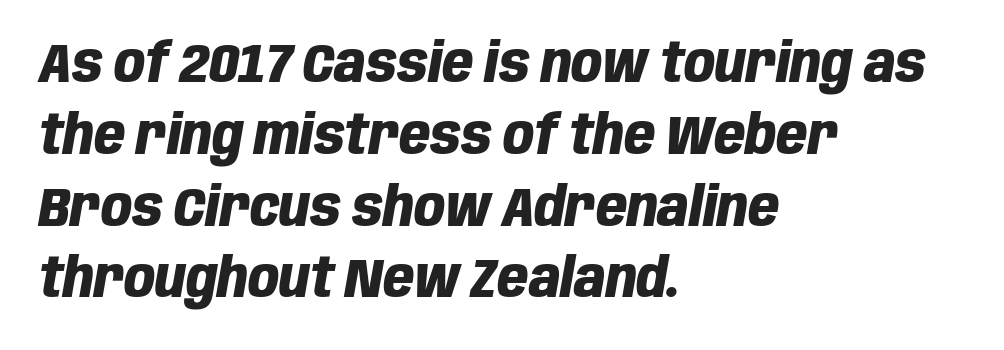
{"italic": "yes", "lean": "right", "slant_degrees": 10, "bold": "yes", "weight": "heavy", "width": "condensed", "stroke_contrast": "low", "x_height": "large", "monospaced": "no", "underline": "no", "align": "left", "line_spacing": "normal", "line_spacing_ratio": 1.33, "letter_spacing": "normal", "letter_spacing_em": 0.0, "glyph_px": 54}
